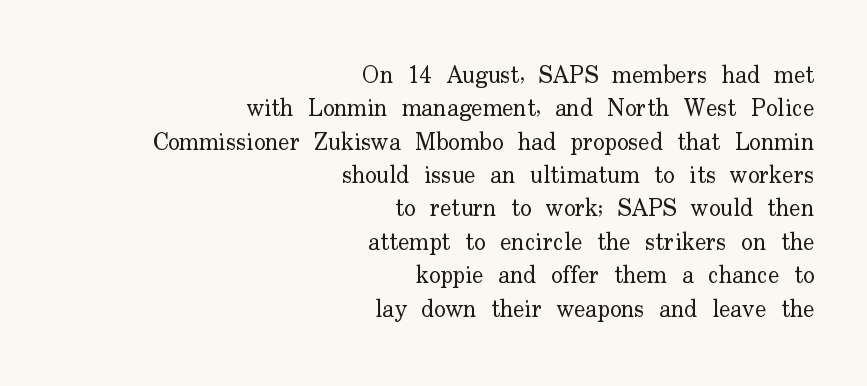
Compared with a typical body face, this is equally light or lighter still. The paragraph has a hard right edge and a soft left edge. Inter-character spacing is left at the font's built-in metrics. Bare-footed words on every line. Posture: vertical. The space between consecutive lines is moderate.
